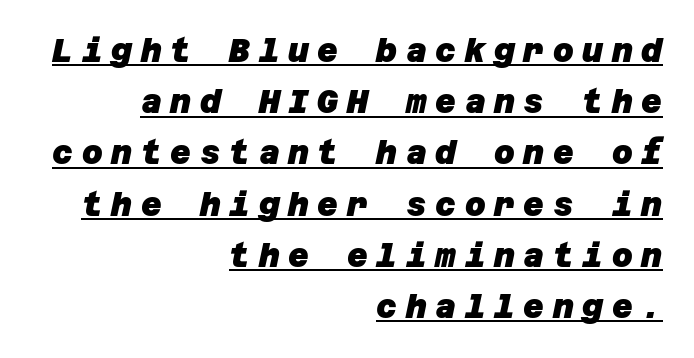
Q: Is the text bold? A: Yes.
Q: Is the typeface a serif or a sans-serif typeface? A: Sans-serif.
Q: Is the text underlined? A: Yes.
Q: How is the paragraph aligned? A: Right-aligned.
Q: Is the spacing between letters normal or unusually wide? A: Unusually wide.
Q: Is the spacing between lines tight, normal or loose? A: Normal.
Q: Width (condensed, normal, or wide)? A: Normal.
Q: Stroke contrast? A: Low.
Q: x-height? A: Large.
